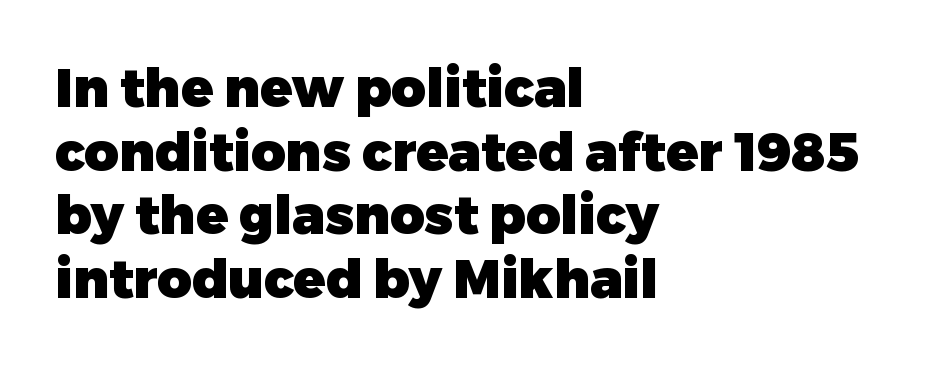
Q: Is the text bold? A: Yes.
Q: Is the text italic (slanted)? A: No, it is upright.
Q: Is the typeface a serif or a sans-serif typeface? A: Sans-serif.
Q: Is the text underlined? A: No.
Q: How is the paragraph aligned? A: Left-aligned.
Q: Is the spacing between letters normal or unusually wide? A: Normal.
Q: Width (condensed, normal, or wide)? A: Normal.
Q: Stroke contrast? A: Low.
Q: x-height? A: Medium.
Q: Monospaced? A: No.
